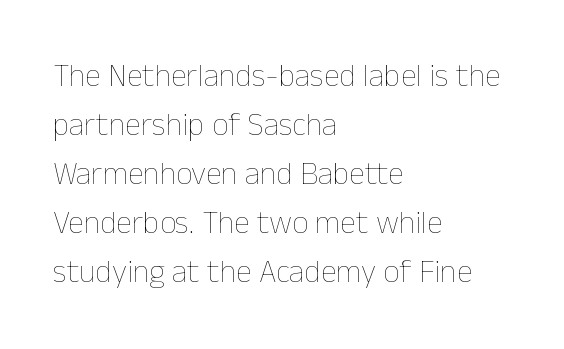
These lines keep a tight, regular rhythm from letter to letter. Proportional: the letters do not fall into vertical columns. Line spacing here is normal. In terms of posture, this sample is upright. Where is the straight margin? On the left.
